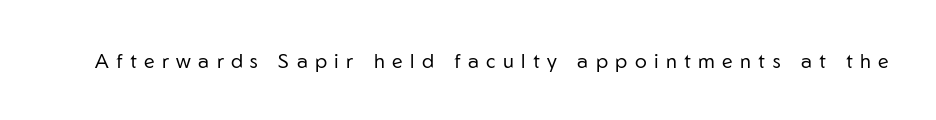
Q: Is the text bold? A: No.
Q: Is the text italic (slanted)? A: No, it is upright.
Q: Is the text underlined? A: No.
Q: Is the spacing between letters normal or unusually wide? A: Unusually wide.
